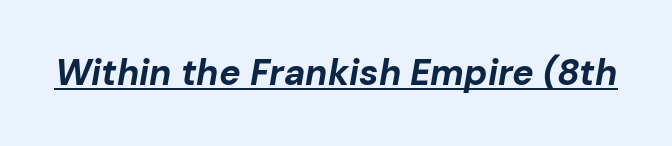
Nobody touched the tracking dial on this one. Descenders here cross a horizontal rule under the line. Heavy-handed strokes throughout: this text is bold. Would a proofreader flag this as italicized? Yes. Here the designer chose a conventional face with non-uniform glyph widths.
